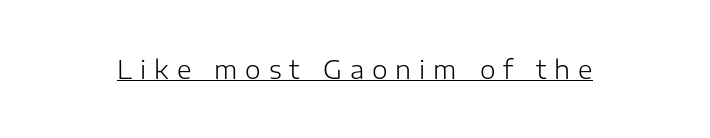
{"italic": "no", "bold": "no", "underline": "yes", "letter_spacing": "wide", "letter_spacing_em": 0.32, "glyph_px": 25}
